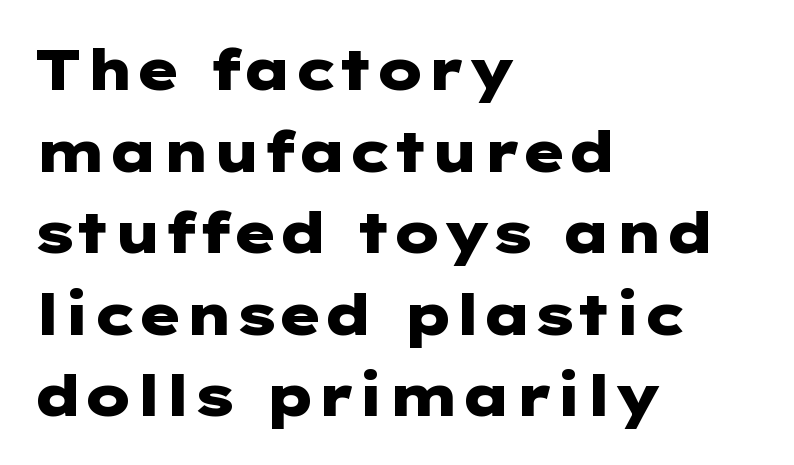
You can tell it's not italic because the verticals are truly vertical. No word sits above an underline. Characters follow at the spacing the type designer built in. Which margin do the lines hug? The left one — the right edge is uneven. Reading down the column, the eye jumps a familiar distance to each next line. The passage shown is typeset with a sans-serif family.
